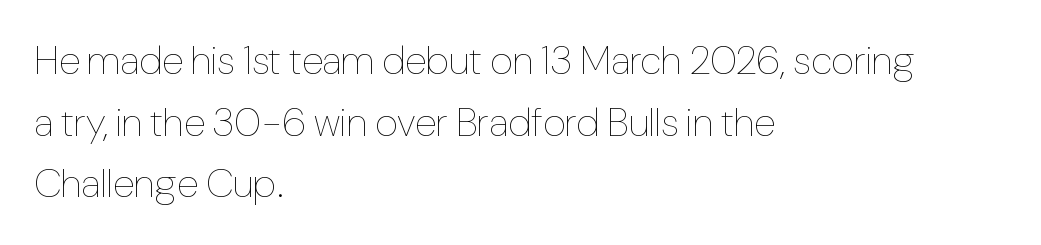
Posture: straight, roman, zero tilt. A normal amount of white space separates one row of letters from the next. Visually the block forms a straight wall on the left and a jagged coastline on the right. The words here are not underlined. Here the designer chose a conventional face with non-uniform glyph widths. Bold? No — there's no thickening of the strokes.
